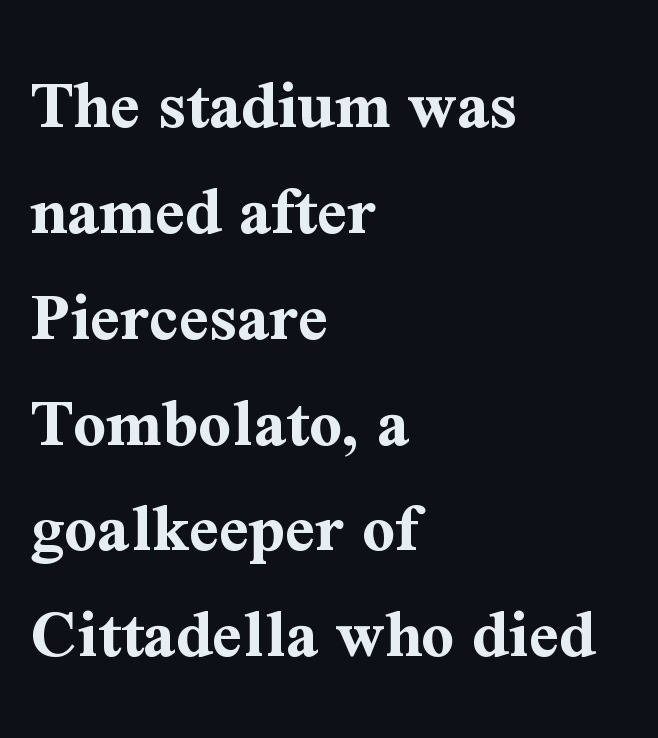
{"serif": "yes", "italic": "no", "bold": "yes", "weight": "bold", "width": "normal", "stroke_contrast": "medium", "x_height": "medium", "monospaced": "no", "underline": "no", "align": "left", "line_spacing": "normal", "line_spacing_ratio": 1.47, "letter_spacing": "normal", "letter_spacing_em": 0.0, "glyph_px": 72}
